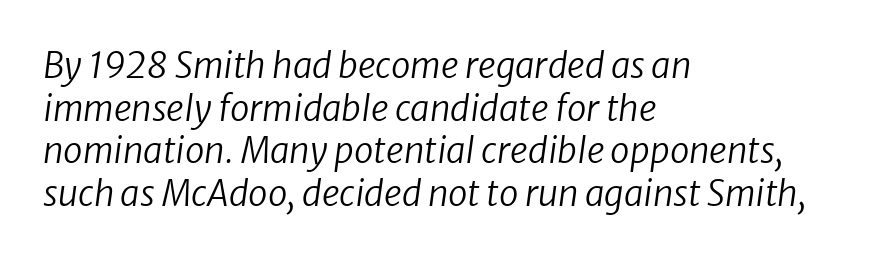
The image shows 35 px regular-weight type, italic (leaning right); set left-aligned, line spacing 1.22x, normal letter spacing, not underlined; low stroke contrast and a medium x-height.
